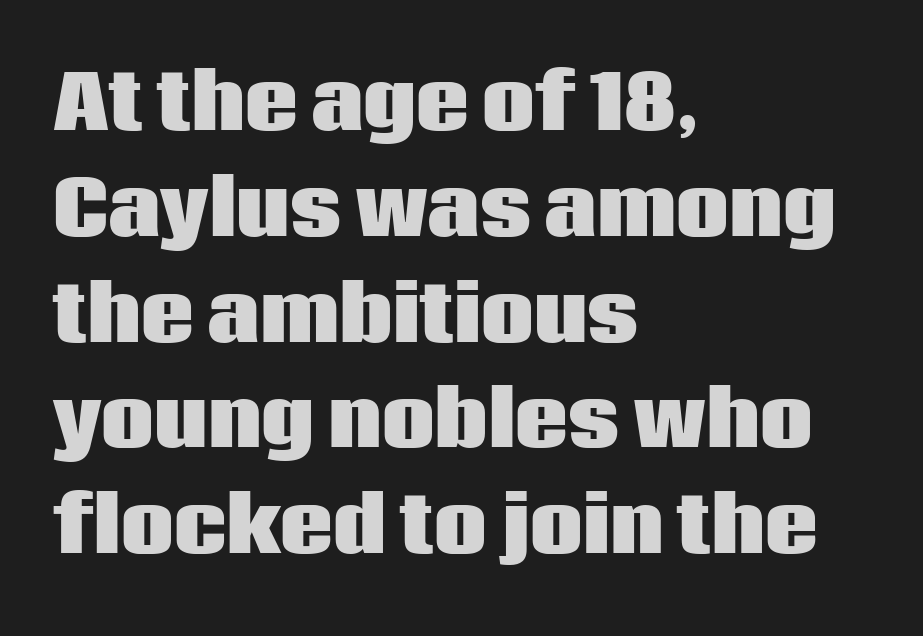
{"serif": "no", "italic": "no", "bold": "yes", "weight": "heavy", "width": "normal", "stroke_contrast": "low", "x_height": "large", "monospaced": "no", "underline": "no", "align": "left", "line_spacing": "normal", "line_spacing_ratio": 1.43, "letter_spacing": "normal", "letter_spacing_em": 0.0, "glyph_px": 74}
